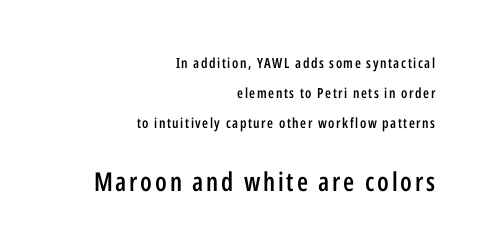
{"italic": "no", "bold": "semi", "underline": "no", "align": "right", "line_spacing": "loose", "line_spacing_ratio": 2.13, "larger_block": "second", "size_ratio": 1.86, "glyph_px": 26}
